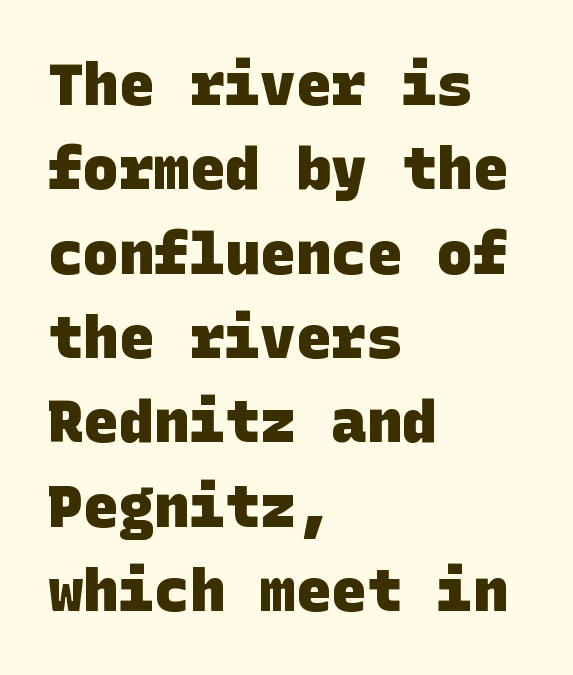
{"serif": "no", "bold": "yes", "weight": "heavy", "width": "normal", "stroke_contrast": "low", "x_height": "large", "underline": "no", "align": "left", "line_spacing": "normal", "line_spacing_ratio": 1.43, "letter_spacing": "normal", "letter_spacing_em": 0.0, "glyph_px": 59}
